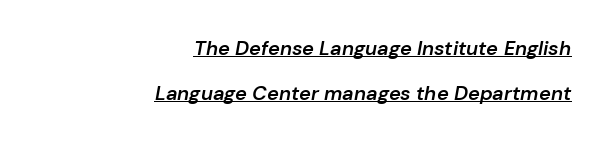
The whole block is typeset with a tilt. Heft: intermediate — a semibold. The paragraph has a hard right edge and a soft left edge. Loosely led — the rows are spread out.
